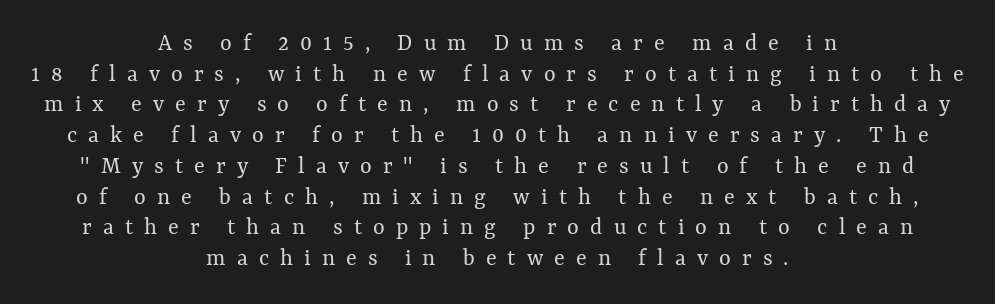
The rag falls on both sides of this text block equally. You can tell it's not italic because the verticals are truly vertical. Compared with a typical body face, this is equally light or lighter still. Display-style spreading of the glyphs; the letterfit is very open. Words float on clear page, feet unadorned.
